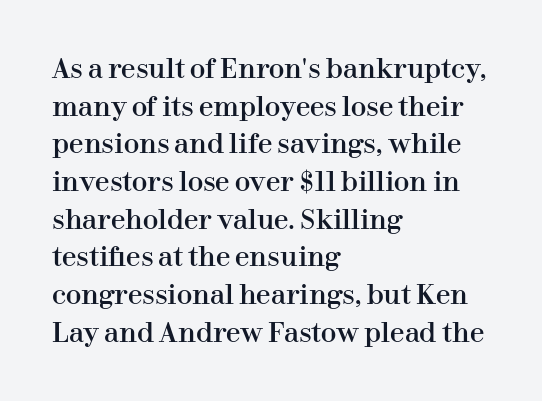
{"italic": "no", "underline": "no", "align": "left", "line_spacing": "normal", "line_spacing_ratio": 1.45, "letter_spacing": "normal", "letter_spacing_em": 0.0, "glyph_px": 26}
